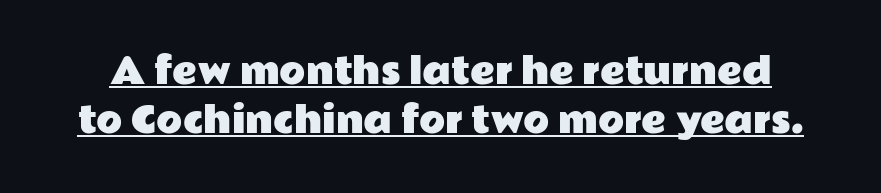
The image shows 34 px wide sans-serif type, upright; set normal line spacing (1.44x), normal letter spacing, underlined; low stroke contrast and a medium x-height.
